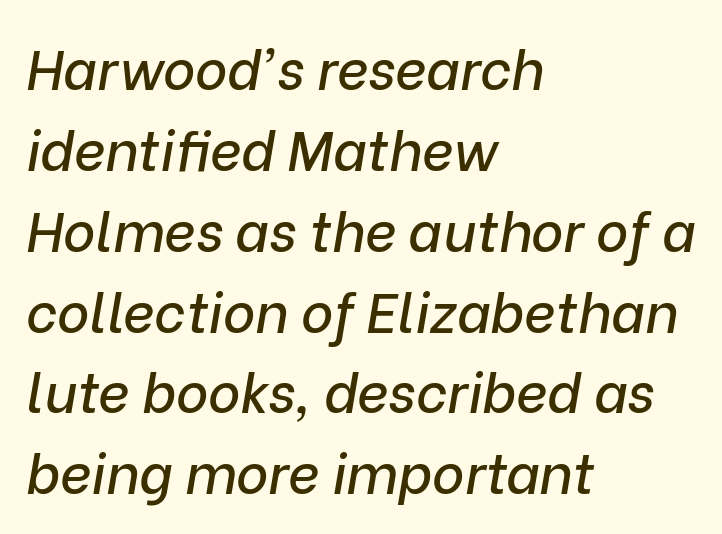
Leading: standard. Clear beneath every line of the passage. Does the copy run flush right? No — it runs flush left. Letter spacing: default.
